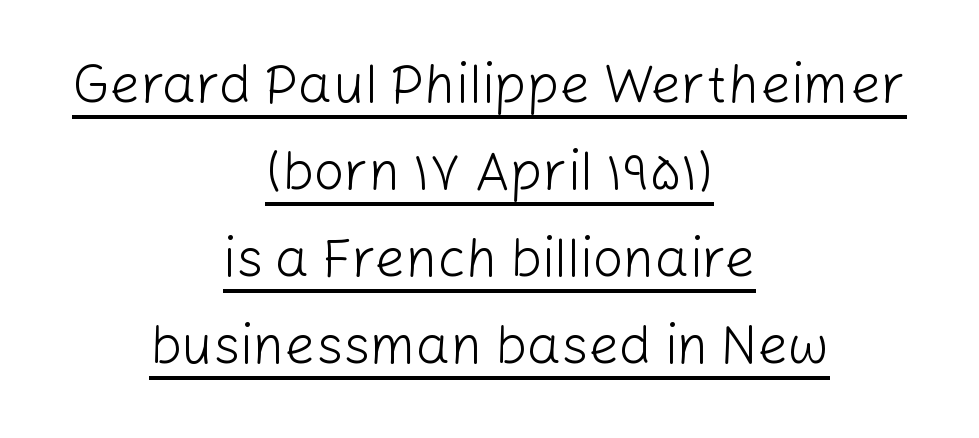
Varying glyph widths throughout — classic text-font behaviour. A light-to-regular cut is what we see here. The axis of the letterforms is exactly vertical. A typesetter would label this face a sans. Underlined type. Regular leading.
